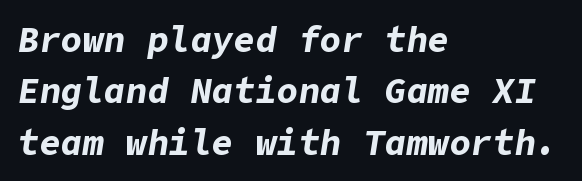
Q: Is the text bold? A: Yes.
Q: Is the text italic (slanted)? A: Yes, it leans right by about 9 degrees.
Q: Is the text underlined? A: No.
Q: How is the paragraph aligned? A: Left-aligned.
Q: Is the spacing between letters normal or unusually wide? A: Normal.
Q: Is the spacing between lines tight, normal or loose? A: Normal.
Q: Width (condensed, normal, or wide)? A: Normal.
Q: Stroke contrast? A: Low.
Q: x-height? A: Medium.
